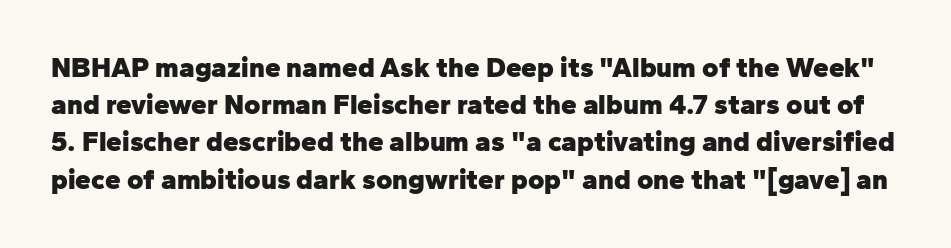
Compared with typical paragraphs, the rows here are spaced about the same. Clear beneath every line of the passage. Every stem runs plumb, perpendicular to the baseline. On the weight axis this lands at bold, roughly 700. The font family rendered here belongs to the sans-serif group. You could not count columns in this text — the font is proportionally spaced.
